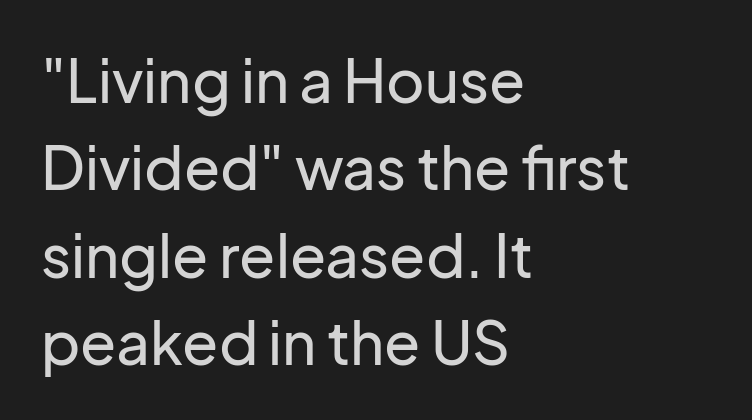
Q: Is the text italic (slanted)? A: No, it is upright.
Q: Is the typeface a serif or a sans-serif typeface? A: Sans-serif.
Q: Is the text underlined? A: No.
Q: How is the paragraph aligned? A: Left-aligned.
Q: Is the spacing between letters normal or unusually wide? A: Normal.
Q: Is the spacing between lines tight, normal or loose? A: Normal.
Q: Width (condensed, normal, or wide)? A: Normal.
Q: Stroke contrast? A: Low.
Q: x-height? A: Medium.
Q: Monospaced? A: No.
